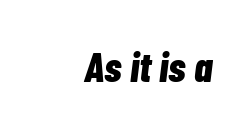
The image shows 42 px bold, condensed type, italic (leaning right); set right-aligned, normal letter spacing, not underlined; low stroke contrast and a medium x-height.
